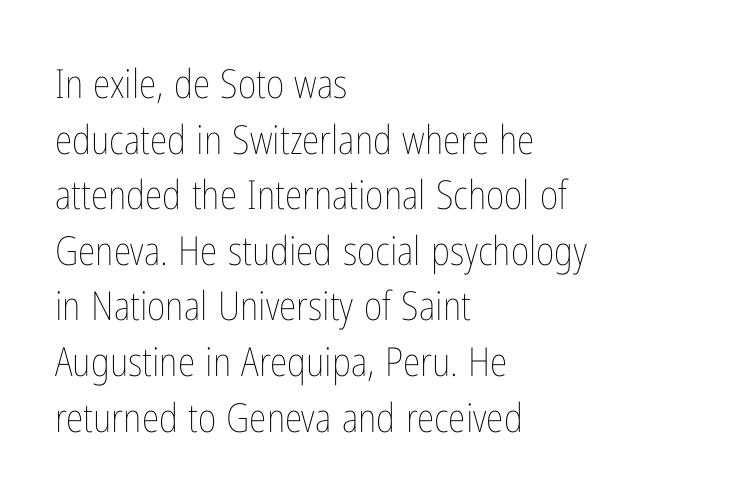
The image shows 40 px thin, condensed type, upright; set left-aligned, normal line spacing (1.39x), normal letter spacing, not underlined; low stroke contrast and a medium x-height.
